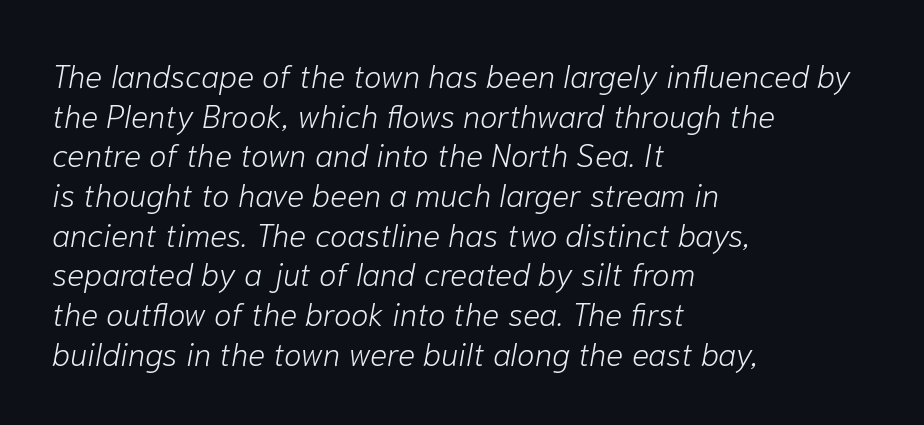
Q: Is the text bold? A: No.
Q: Is the text italic (slanted)? A: Yes, it leans right by about 10 degrees.
Q: Is the text underlined? A: No.
Q: How is the paragraph aligned? A: Left-aligned.
Q: Is the spacing between letters normal or unusually wide? A: Normal.
Q: Width (condensed, normal, or wide)? A: Normal.
Q: Stroke contrast? A: Low.
Q: x-height? A: Medium.
Q: Monospaced? A: No.
